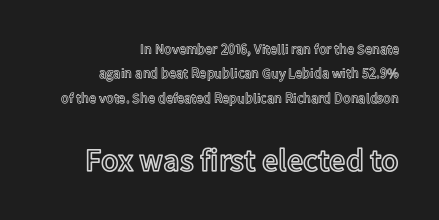
{"italic": "no", "width": "normal", "x_height": "medium", "monospaced": "no", "underline": "no", "align": "right", "line_spacing_ratio": 1.74, "letter_spacing": "normal", "letter_spacing_em": 0.0, "larger_block": "second", "size_ratio": 2.29, "glyph_px": 32}
